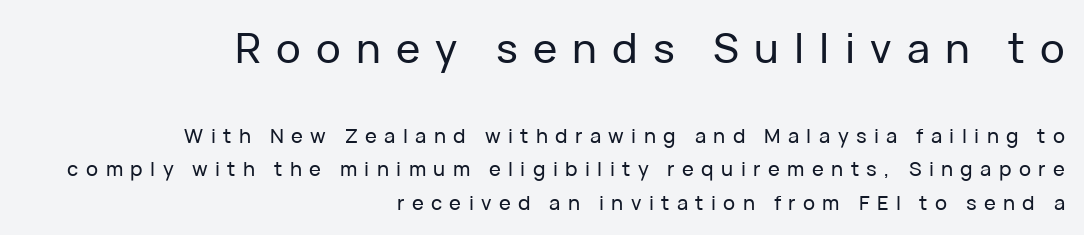
Just letters on the line, the space beneath them empty. A student would call this right alignment; a typographer would say flush right, rag left. Notice how the stems are strictly vertical — no italics here. Looks like regular typesetting: each glyph gets only the width it needs. Students, observe: this is what conventionally led text looks like. To sum up the face: it is a sans, with no serifs.
